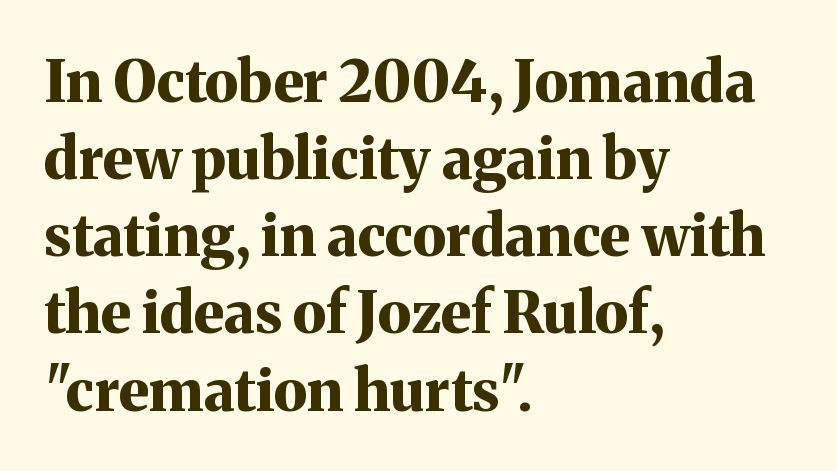
Whoever set this chose a conventional vertical rhythm. Letterform terminals end in serifs throughout the passage. Ordinary non-slanted type is in use. In terms of weight, the rendering is a true, heavy bold. The line texture is even and compact thanks to regular tracking. Only glyphs here, with clear space below each row.
